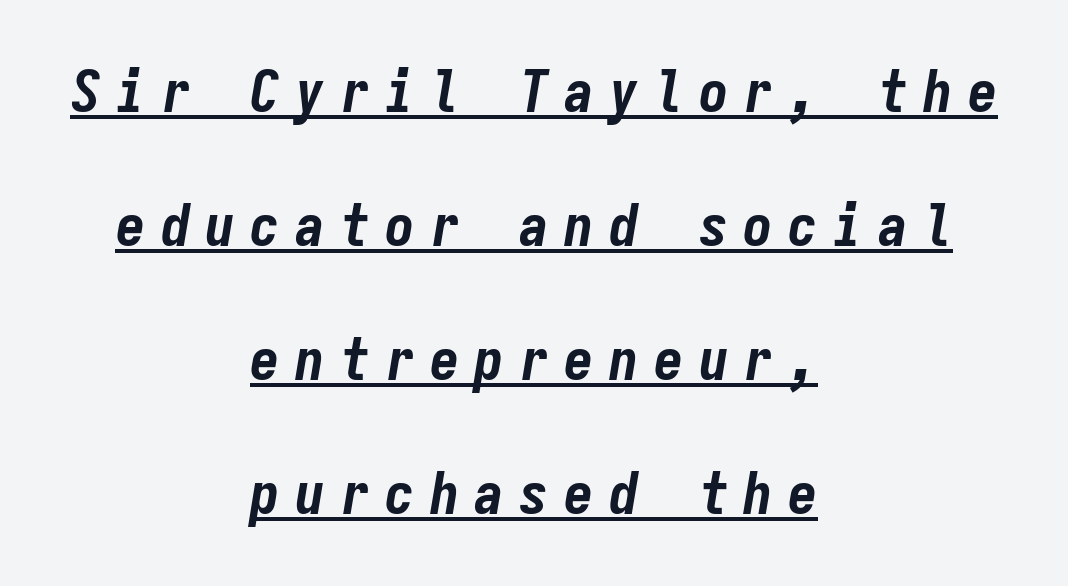
Q: Is the text bold? A: Yes.
Q: Is the text italic (slanted)? A: Yes, it leans right by about 9 degrees.
Q: Is the text underlined? A: Yes.
Q: How is the paragraph aligned? A: Centered.
Q: Is the spacing between letters normal or unusually wide? A: Unusually wide.
Q: Is the spacing between lines tight, normal or loose? A: Loose.
Q: Width (condensed, normal, or wide)? A: Condensed.
Q: Stroke contrast? A: Low.
Q: x-height? A: Medium.
Q: Monospaced? A: Yes.
